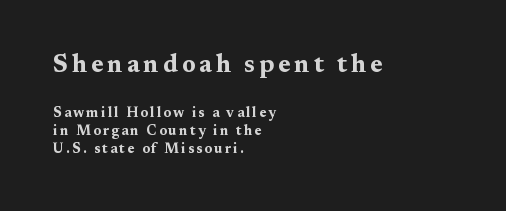
Q: Is the text bold? A: Yes.
Q: Is the text italic (slanted)? A: No, it is upright.
Q: Is the text underlined? A: No.
Q: How is the paragraph aligned? A: Left-aligned.
Q: Is the spacing between lines tight, normal or loose? A: Normal.
Q: Which block of text is set in a larger size, the first (top) or the second (bottom)? A: The first (top) one.
